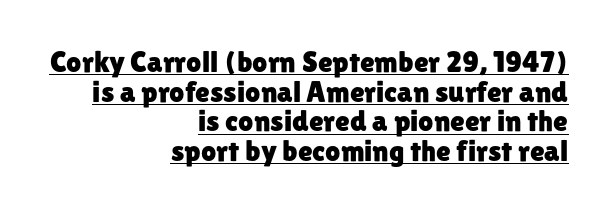
The image shows 30 px sans-serif type, upright; set right-aligned, tight line spacing (0.99x), normal letter spacing, underlined; low stroke contrast and a medium x-height.
